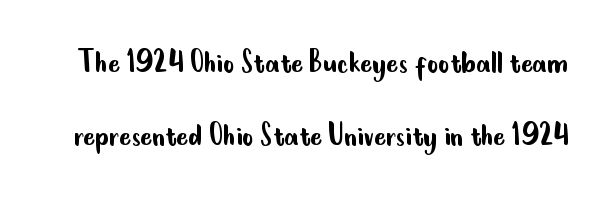
The image shows 35 px regular-weight, condensed sans-serif type, upright; set loose line spacing (2.1x), normal letter spacing, not underlined; low stroke contrast and a small x-height.
